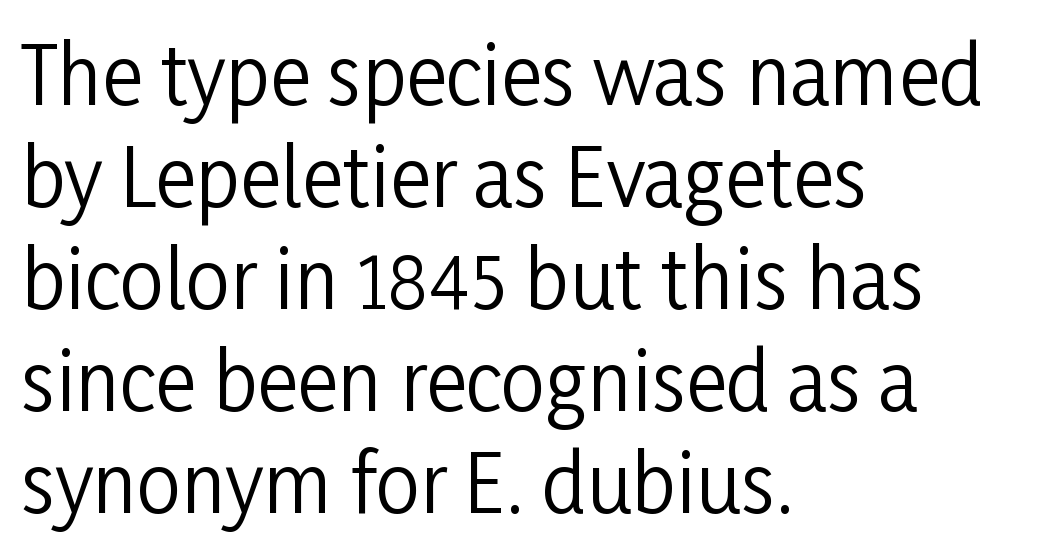
Q: Is the text bold? A: No.
Q: Is the text italic (slanted)? A: No, it is upright.
Q: Is the typeface a serif or a sans-serif typeface? A: Sans-serif.
Q: Is the text underlined? A: No.
Q: How is the paragraph aligned? A: Left-aligned.
Q: Is the spacing between letters normal or unusually wide? A: Normal.
Q: Is the spacing between lines tight, normal or loose? A: Normal.
Q: Width (condensed, normal, or wide)? A: Condensed.
Q: Stroke contrast? A: Low.
Q: x-height? A: Medium.
Q: Monospaced? A: No.
